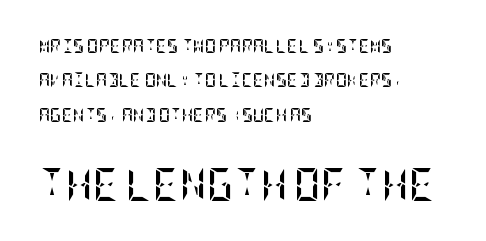
Is the lower block the larger one? Yes — the lower block carries the bigger type. Clear beneath every line of the passage. In terms of weight, the rendering is a true, heavy bold. A student would call this left alignment; a typographer would say flush left, rag right. No extra tracking has been applied to these lines.
